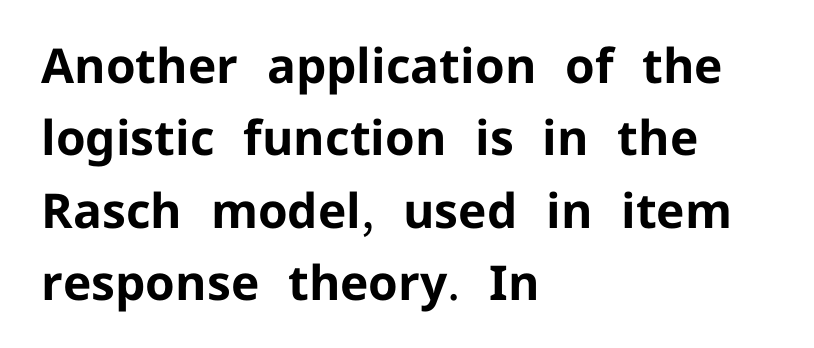
Does the type have serifs? No, each stem ends abruptly. The ragged edge is on the right, which tells us the setting is flush left. The font's upright variant was chosen for this text. This sample has the flowing, uneven cadence of proportional lettering. Check the space under the baseline: it is left empty.
